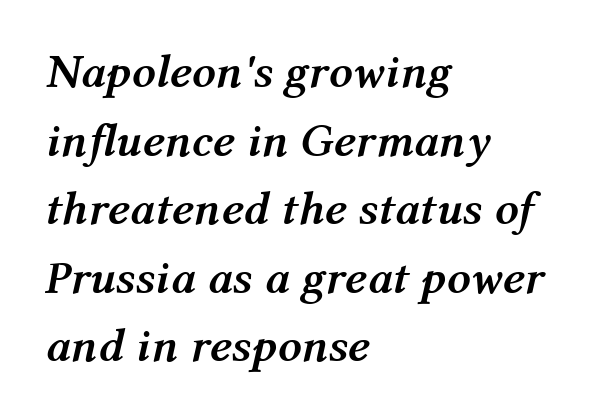
{"italic": "yes", "lean": "right", "slant_degrees": 12, "bold": "yes", "weight": "semibold", "width": "normal", "stroke_contrast": "medium", "x_height": "medium", "monospaced": "no", "underline": "no", "align": "left", "line_spacing": "normal", "line_spacing_ratio": 1.46, "letter_spacing": "normal", "letter_spacing_em": 0.0, "glyph_px": 47}
